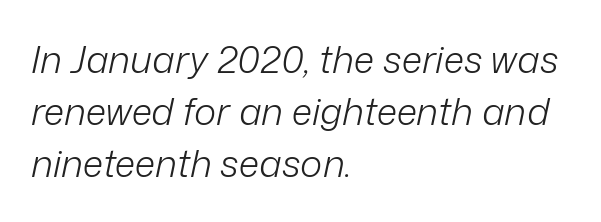
The letterforms sit shoulder to shoulder at normal distance. No heavy texture on the line: the type isn't bold. The rendering uses natural spacing where letterforms have individual widths. Reading down the column, the eye jumps a familiar distance to each next line.
